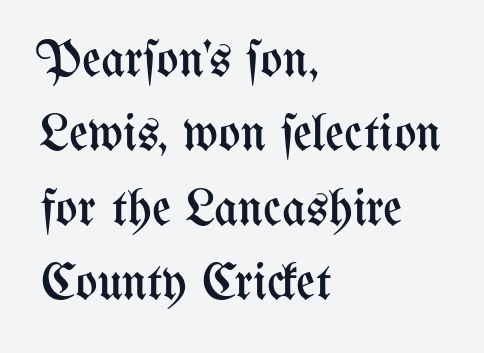
Q: Is the text bold? A: No.
Q: Is the text italic (slanted)? A: No, it is upright.
Q: Is the text underlined? A: No.
Q: How is the paragraph aligned? A: Left-aligned.
Q: Is the spacing between letters normal or unusually wide? A: Normal.
Q: Is the spacing between lines tight, normal or loose? A: Normal.
Q: Width (condensed, normal, or wide)? A: Condensed.
Q: Stroke contrast? A: Medium.
Q: x-height? A: Medium.
Q: Monospaced? A: No.
